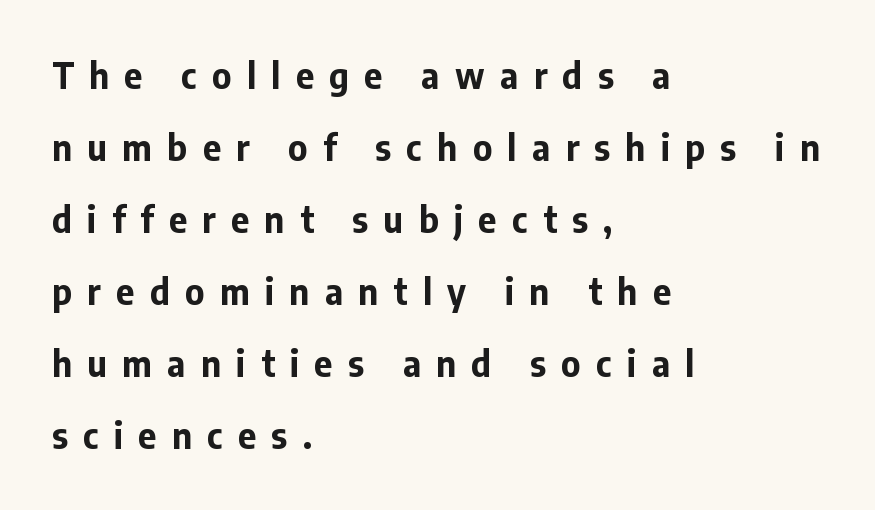
The rendering shows plain stroke endings on the letterforms — a sans-serif design. Does the lettering tilt? It doesn't — this is upright. Compared with a centered layout, this one pins lines to the left instead. Widely set lines give the paragraph a tall, airy silhouette. The rendering uses a bold face; every stroke is thick and dark. Lines of text with bare space underneath.
